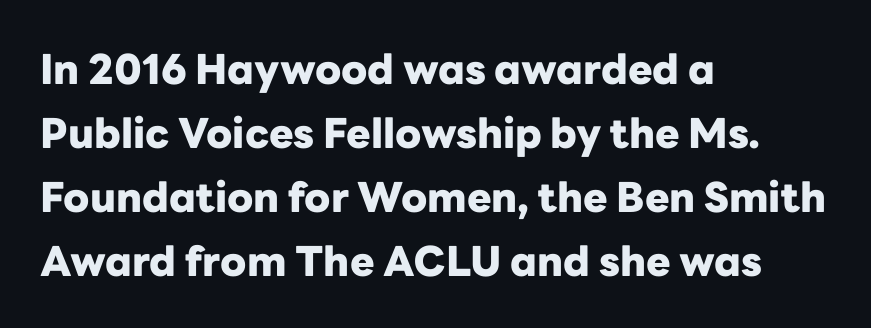
The image shows 41 px heavy sans-serif type, upright; set left-aligned, normal line spacing (1.56x), normal letter spacing, not underlined; low stroke contrast and a medium x-height.
